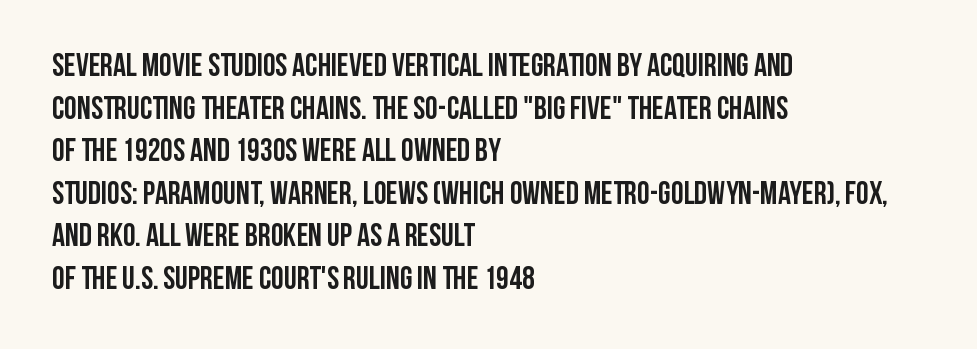
Is the block centered? No — it sits flush against the left margin. Posture: vertical. Lines of text with bare space underneath. To sum up the face: it is a sans, with no serifs. Nobody touched the tracking dial on this one. Regular leading.
